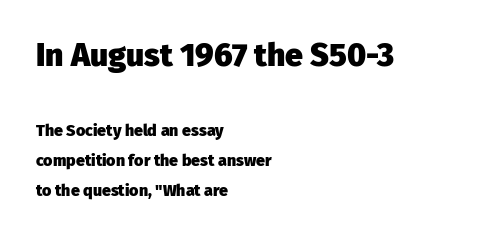
{"serif": "no", "italic": "no", "bold": "yes", "weight": "heavy", "width": "normal", "stroke_contrast": "low", "x_height": "medium", "monospaced": "no", "underline": "no", "align": "left", "line_spacing_ratio": 1.86, "letter_spacing": "normal", "letter_spacing_em": 0.0, "larger_block": "first", "size_ratio": 2.0, "glyph_px": 32}
